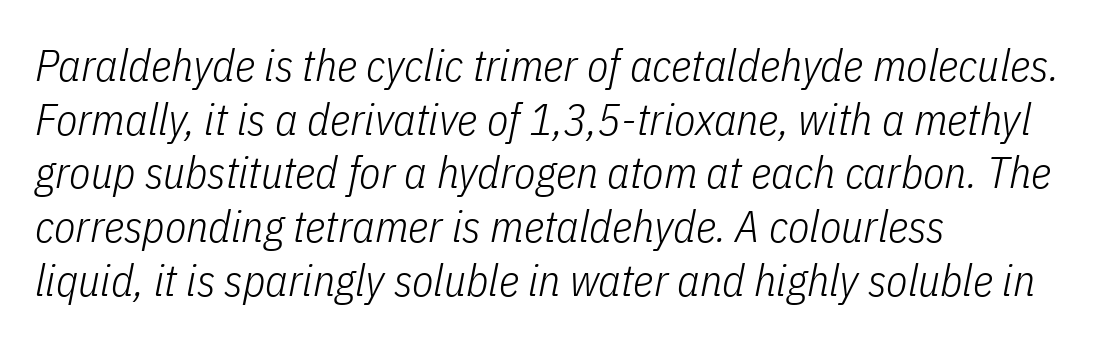
Q: Is the text bold? A: No.
Q: Is the text italic (slanted)? A: Yes, it leans right by about 11 degrees.
Q: Is the text underlined? A: No.
Q: How is the paragraph aligned? A: Left-aligned.
Q: Is the spacing between letters normal or unusually wide? A: Normal.
Q: Width (condensed, normal, or wide)? A: Condensed.
Q: Stroke contrast? A: Low.
Q: x-height? A: Medium.
Q: Monospaced? A: No.
